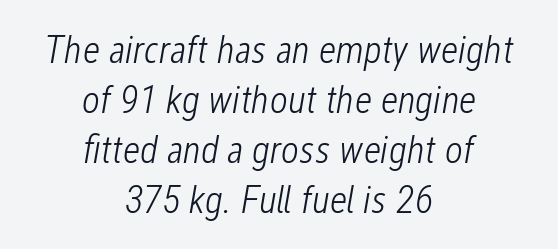
{"italic": "yes", "lean": "right", "slant_degrees": 12, "bold": "no", "weight": "light", "width": "condensed", "stroke_contrast": "low", "x_height": "medium", "monospaced": "no", "underline": "no", "align": "center", "line_spacing": "normal", "line_spacing_ratio": 1.28, "letter_spacing": "normal", "letter_spacing_em": 0.0, "glyph_px": 39}
